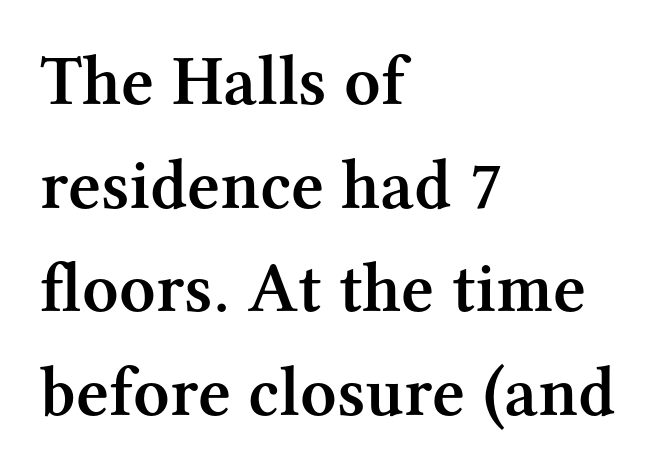
Nothing unusual about the tracking: characters are spaced as the font intends. To sum up the face: it has serifs. Descender tails drop into unmarked territory. Note the varied advance widths — an 'i' is clearly narrower than an 'm'. Regular leading. Casual observation: everything's shoved over to the left.
